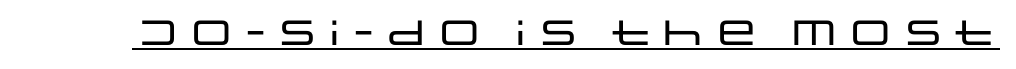
Q: Is the text italic (slanted)? A: No, it is upright.
Q: Is the typeface a serif or a sans-serif typeface? A: Sans-serif.
Q: Is the text underlined? A: Yes.
Q: Is the spacing between letters normal or unusually wide? A: Normal.
Q: Width (condensed, normal, or wide)? A: Wide.
Q: Stroke contrast? A: Low.
Q: x-height? A: Large.
Q: Monospaced? A: No.
